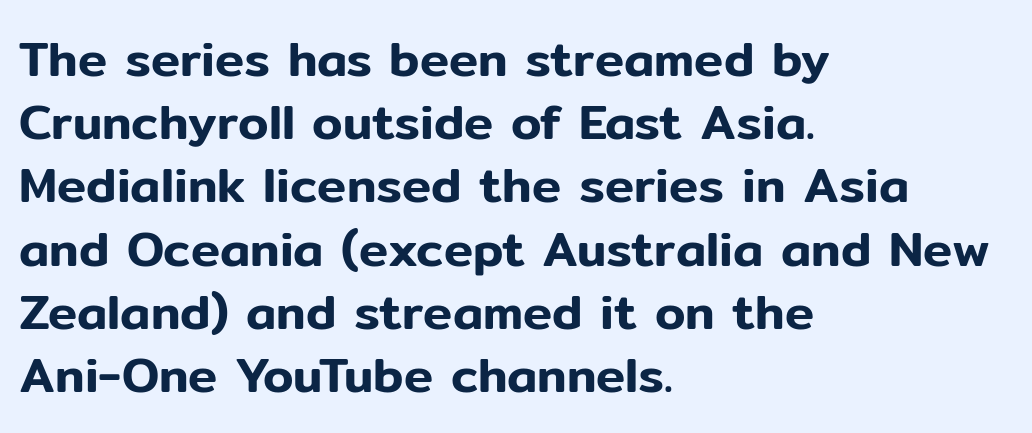
Q: Is the text italic (slanted)? A: No, it is upright.
Q: Is the typeface a serif or a sans-serif typeface? A: Sans-serif.
Q: Is the text underlined? A: No.
Q: How is the paragraph aligned? A: Left-aligned.
Q: Is the spacing between letters normal or unusually wide? A: Normal.
Q: Is the spacing between lines tight, normal or loose? A: Normal.
Q: Width (condensed, normal, or wide)? A: Normal.
Q: Stroke contrast? A: Low.
Q: x-height? A: Medium.
Q: Monospaced? A: No.
